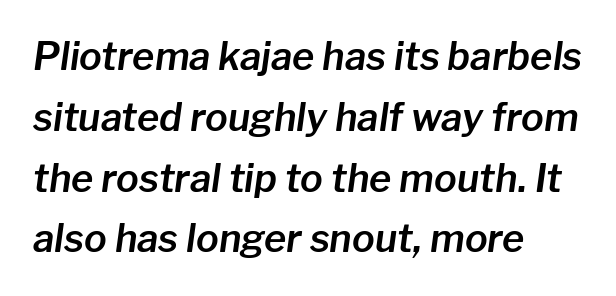
The image shows 38 px text type, italic (leaning right); set left-aligned, normal line spacing (1.6x), normal letter spacing, not underlined; low stroke contrast and a medium x-height.
